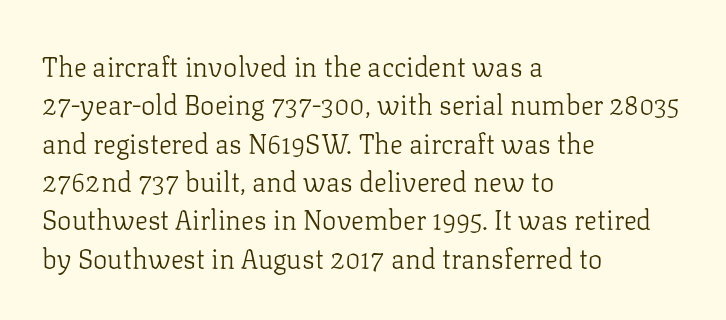
Every row of glyphs begins at an identical x-position on the left. A roman cut, with each character standing at attention. Does the leading feel generous? No, just average. The tracking reads as untouched default to a designer's eye.
